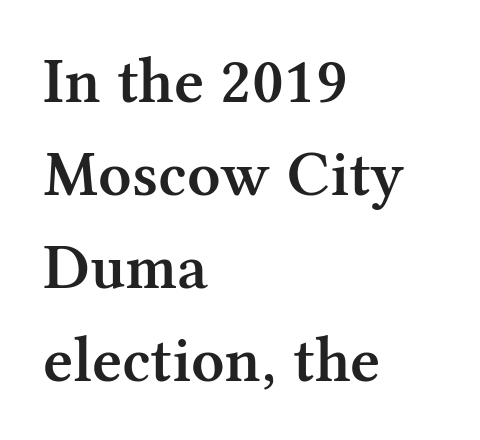
{"serif": "yes", "italic": "no", "bold": "semi", "weight": "semibold", "width": "normal", "stroke_contrast": "medium", "x_height": "medium", "monospaced": "no", "underline": "no", "align": "left", "line_spacing": "normal", "line_spacing_ratio": 1.43, "letter_spacing": "normal", "letter_spacing_em": 0.0, "glyph_px": 65}
